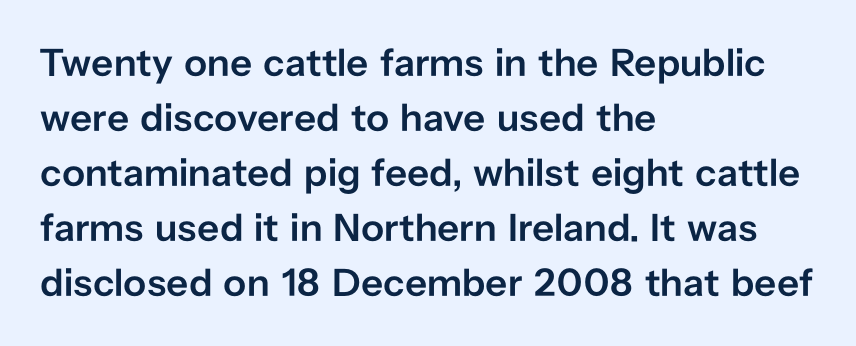
Type style note: lacks serifs. Tracking value appears to be zero — textbook default spacing. This is the regular roman posture of the typeface. Here the designer chose a conventional face with non-uniform glyph widths. Is there much room between lines? A standard amount, neither cramped nor airy. Every letter is mildly thick-stroked: semibold rather than bold.
